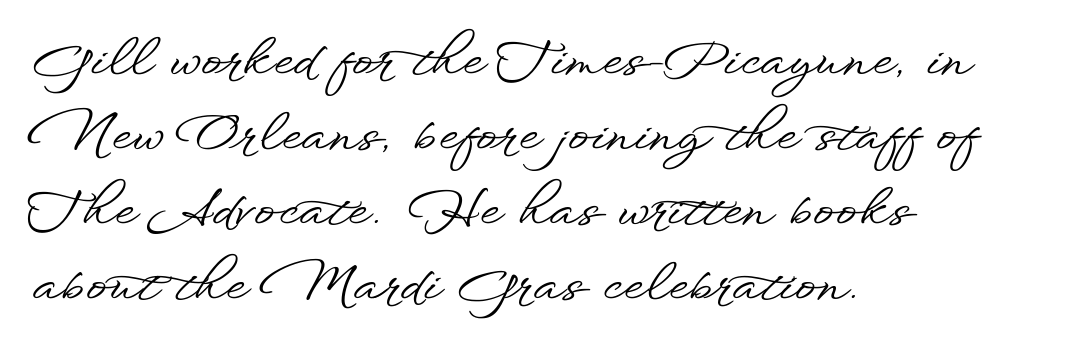
{"serif": "no", "width": "wide", "stroke_contrast": "low", "x_height": "small", "monospaced": "no", "underline": "no", "align": "left", "line_spacing": "normal", "line_spacing_ratio": 1.47, "letter_spacing": "normal", "letter_spacing_em": 0.0, "glyph_px": 51}
